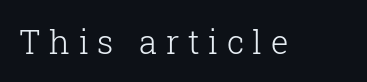
The image shows 33 px light serif type, upright; set unusually wide letter spacing (+0.26 em), not underlined; low stroke contrast and a medium x-height.
